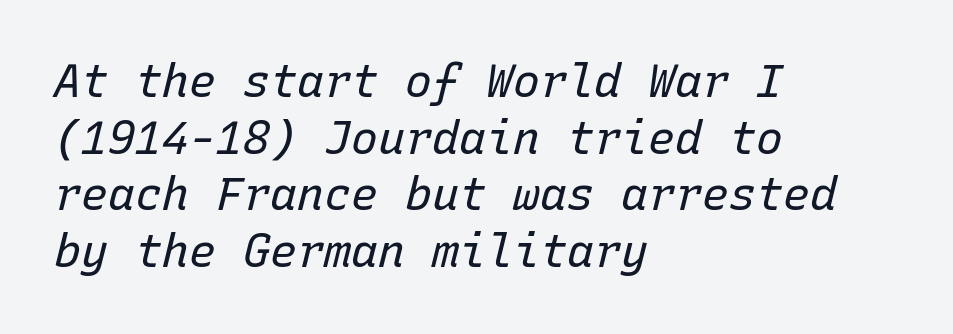
The typography opts for an oblique posture over an upright one. Alignment: flush left. A typesetter would call this monospace, since all characters share one set width. The line texture is even and compact thanks to regular tracking. Vertical spacing — default. Each row of text sits above clean, open space.
